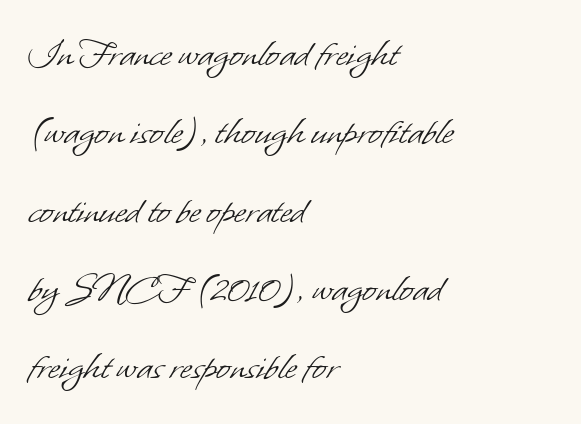
{"serif": "no", "bold": "no", "weight": "light", "width": "normal", "stroke_contrast": "low", "x_height": "small", "monospaced": "no", "underline": "no", "align": "left", "line_spacing": "loose", "line_spacing_ratio": 1.91, "letter_spacing": "normal", "letter_spacing_em": 0.0, "glyph_px": 41}
